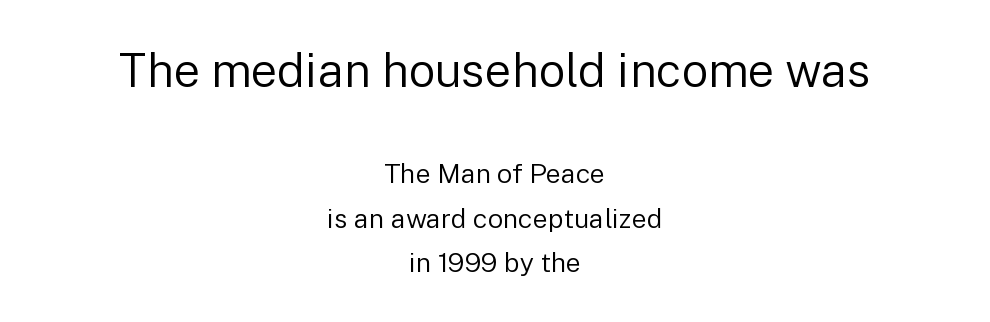
Q: Is the text bold? A: No.
Q: Is the text italic (slanted)? A: No, it is upright.
Q: Is the typeface a serif or a sans-serif typeface? A: Sans-serif.
Q: Is the text underlined? A: No.
Q: How is the paragraph aligned? A: Centered.
Q: Is the spacing between letters normal or unusually wide? A: Normal.
Q: Is the spacing between lines tight, normal or loose? A: Normal.
Q: Which block of text is set in a larger size, the first (top) or the second (bottom)? A: The first (top) one.
Q: Width (condensed, normal, or wide)? A: Normal.
Q: Stroke contrast? A: Low.
Q: x-height? A: Medium.
Q: Monospaced? A: No.
